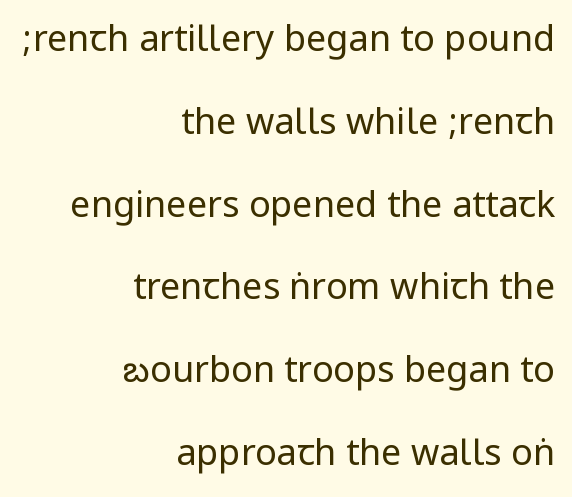
{"serif": "no", "italic": "no", "bold": "no", "weight": "regular", "width": "condensed", "stroke_contrast": "low", "underline": "no", "align": "right", "line_spacing": "loose", "line_spacing_ratio": 2.3, "letter_spacing": "normal", "letter_spacing_em": 0.0, "glyph_px": 36}
